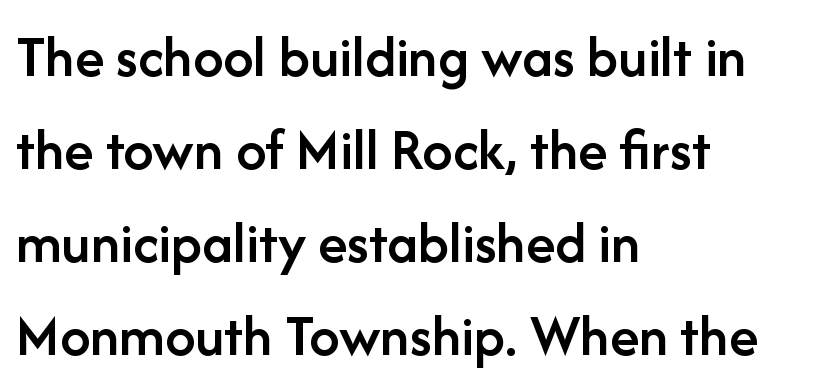
{"serif": "no", "italic": "no", "bold": "semi", "weight": "semibold", "width": "normal", "stroke_contrast": "low", "x_height": "medium", "monospaced": "no", "underline": "no", "align": "left", "line_spacing": "normal", "line_spacing_ratio": 1.55, "letter_spacing": "normal", "letter_spacing_em": 0.0, "glyph_px": 60}
